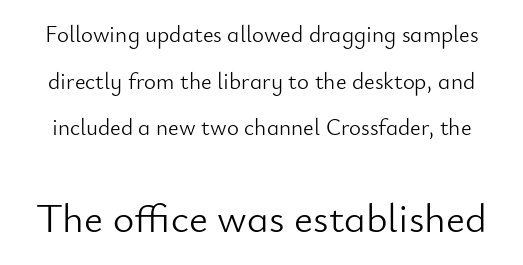
Q: Is the text bold? A: No.
Q: Is the text italic (slanted)? A: No, it is upright.
Q: Is the typeface a serif or a sans-serif typeface? A: Sans-serif.
Q: Is the text underlined? A: No.
Q: Is the spacing between letters normal or unusually wide? A: Normal.
Q: Is the spacing between lines tight, normal or loose? A: Loose.
Q: Which block of text is set in a larger size, the first (top) or the second (bottom)? A: The second (bottom) one.
Q: Width (condensed, normal, or wide)? A: Normal.
Q: Stroke contrast? A: Low.
Q: x-height? A: Small.
Q: Monospaced? A: No.
